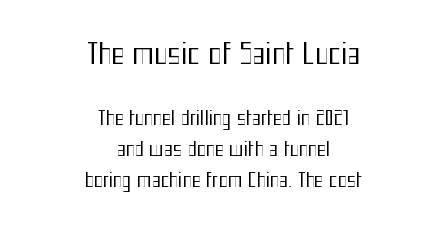
Q: Is the text bold? A: No.
Q: Is the text italic (slanted)? A: No, it is upright.
Q: Is the typeface a serif or a sans-serif typeface? A: Sans-serif.
Q: Is the text underlined? A: No.
Q: How is the paragraph aligned? A: Centered.
Q: Is the spacing between letters normal or unusually wide? A: Normal.
Q: Is the spacing between lines tight, normal or loose? A: Normal.
Q: Which block of text is set in a larger size, the first (top) or the second (bottom)? A: The first (top) one.
Q: Width (condensed, normal, or wide)? A: Condensed.
Q: Stroke contrast? A: Medium.
Q: x-height? A: Medium.
Q: Monospaced? A: No.
